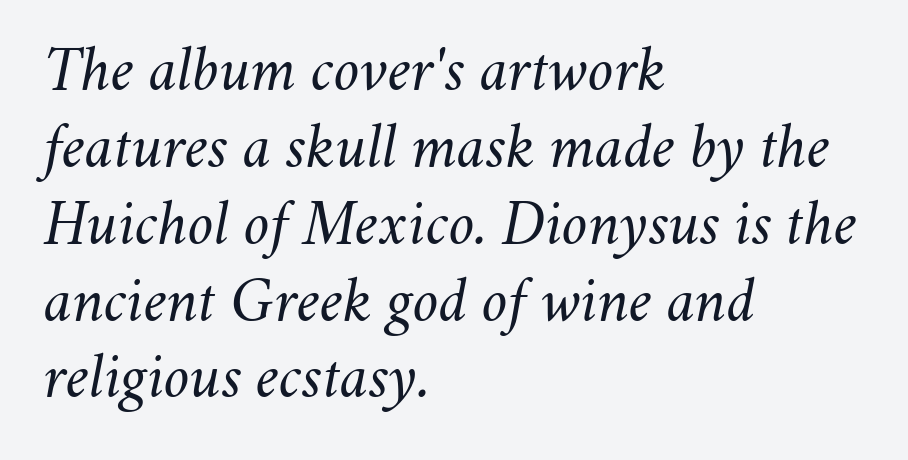
The image shows 63 px regular-weight type, italic (leaning right); set left-aligned, line spacing 1.22x, normal letter spacing, not underlined; medium stroke contrast and a small x-height.
